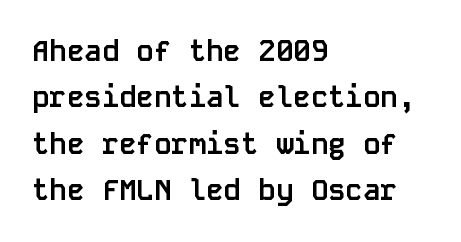
Do the characters align in a grid? Yes, the font is monospaced. Ordinary non-slanted type is in use. This rendering leaves character spacing at its baseline value. This sample uses a sans-serif face. One-word summary of the alignment: left. The designer left line spacing at the default.
